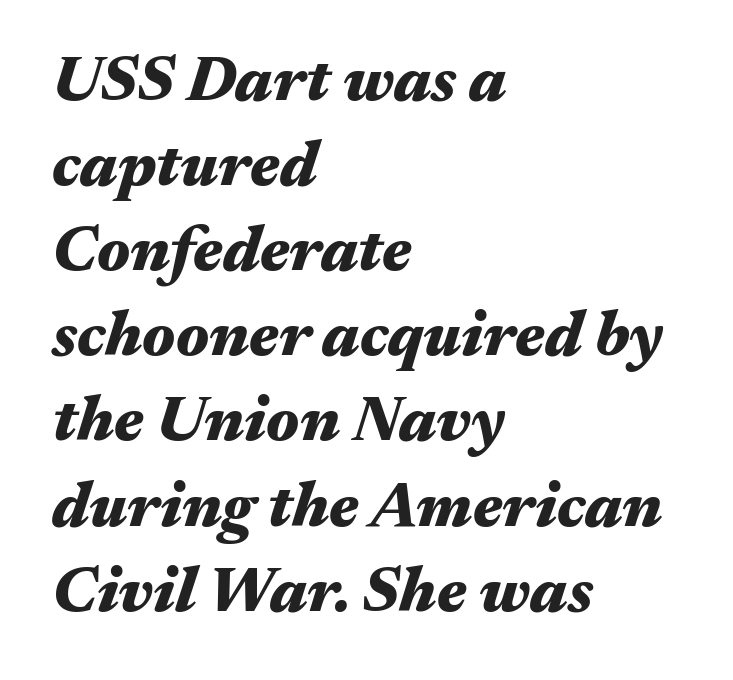
The font is running at its bold setting. Does the lettering tilt? It does — this is italic. Standard letterfit; no display-style spreading of the glyphs. The foot of each line stays bare and open. Which margin do the lines hug? The left one — the right edge is uneven.
